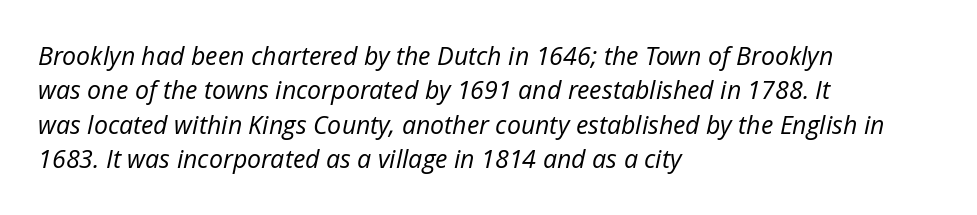
The image shows 25 px text type, italic (leaning right); set left-aligned, normal line spacing (1.38x), normal letter spacing, not underlined.
